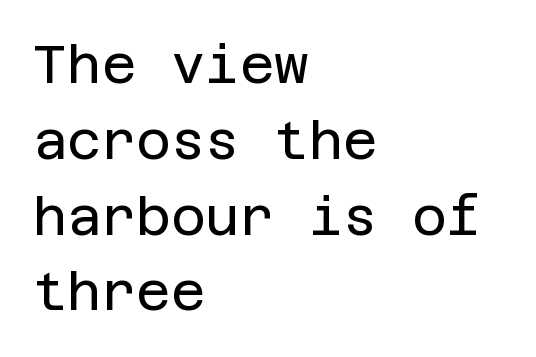
{"serif": "no", "italic": "no", "bold": "no", "weight": "regular", "width": "normal", "stroke_contrast": "low", "x_height": "large", "underline": "no", "align": "left", "line_spacing": "normal", "line_spacing_ratio": 1.43, "letter_spacing": "normal", "letter_spacing_em": 0.0, "glyph_px": 53}
